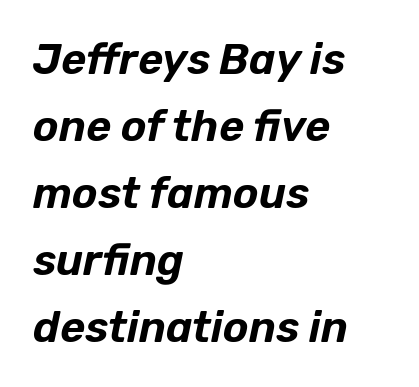
The image shows 43 px text type, italic (leaning right); set left-aligned, normal line spacing (1.56x), normal letter spacing, not underlined; low stroke contrast and a medium x-height.
